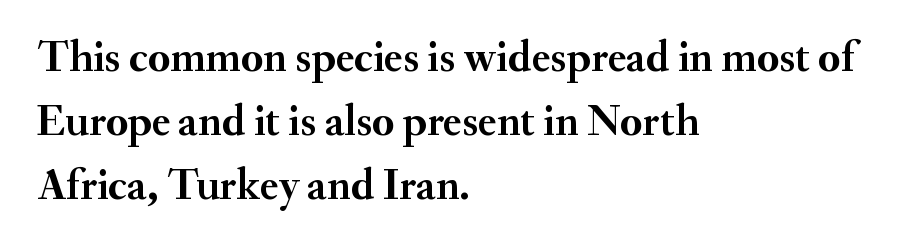
{"serif": "yes", "italic": "no", "bold": "yes", "weight": "semibold", "width": "normal", "stroke_contrast": "medium", "x_height": "small", "monospaced": "no", "underline": "no", "align": "left", "line_spacing": "normal", "line_spacing_ratio": 1.46, "letter_spacing": "normal", "letter_spacing_em": 0.0, "glyph_px": 44}
